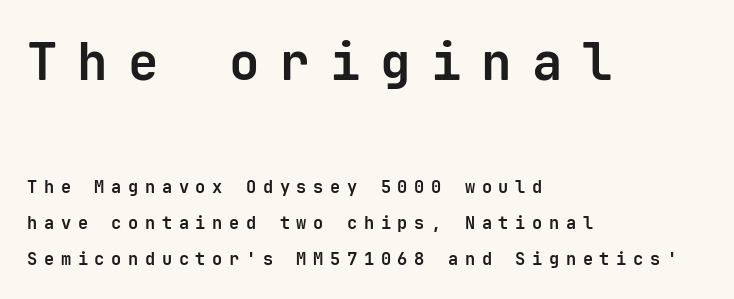
{"serif": "no", "italic": "no", "bold": "yes", "weight": "bold", "width": "normal", "stroke_contrast": "low", "x_height": "medium", "monospaced": "yes", "underline": "no", "align": "left", "line_spacing": "loose", "line_spacing_ratio": 2.11, "letter_spacing": "wide", "letter_spacing_em": 0.39, "larger_block": "first", "size_ratio": 3.0, "glyph_px": 51}
